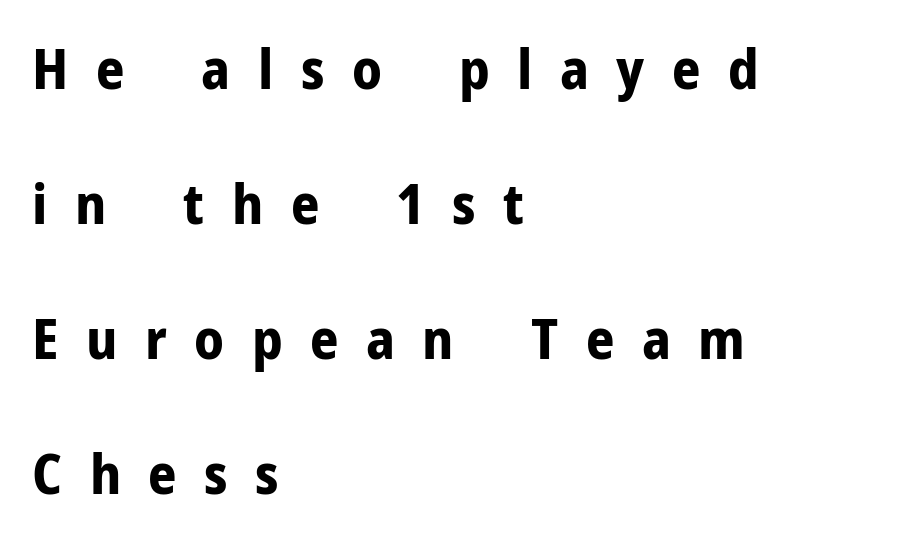
Q: Is the text bold? A: Yes.
Q: Is the text italic (slanted)? A: No, it is upright.
Q: Is the typeface a serif or a sans-serif typeface? A: Sans-serif.
Q: Is the text underlined? A: No.
Q: How is the paragraph aligned? A: Left-aligned.
Q: Is the spacing between letters normal or unusually wide? A: Unusually wide.
Q: Is the spacing between lines tight, normal or loose? A: Loose.
Q: Width (condensed, normal, or wide)? A: Normal.
Q: Stroke contrast? A: Low.
Q: x-height? A: Medium.
Q: Monospaced? A: No.
